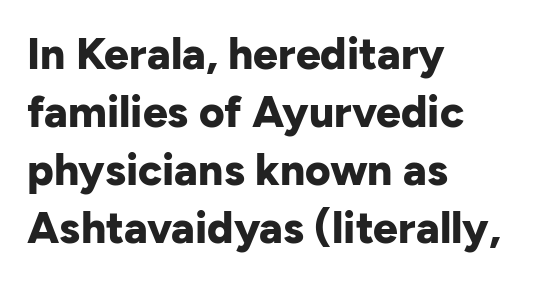
The image shows 44 px bold sans-serif type, upright; set left-aligned, normal line spacing (1.32x), normal letter spacing, not underlined; low stroke contrast and a medium x-height.
